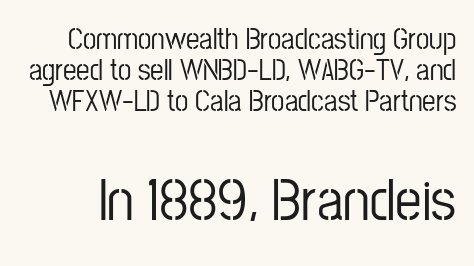
Between one letter and the next there's only the usual sliver of space. Baseline-to-baseline distance is barely more than the letter height. The letters stand straight up with perfectly vertical stems. You could not count columns in this text — the font is proportionally spaced.
